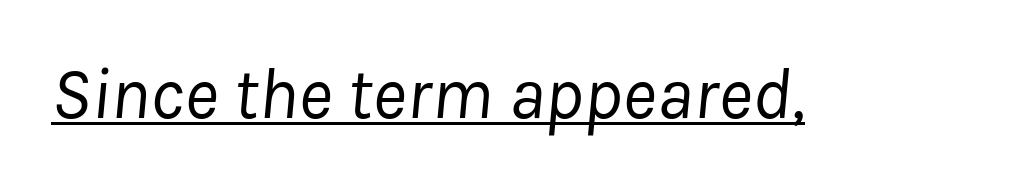
{"italic": "yes", "lean": "right", "slant_degrees": 8, "bold": "no", "weight": "regular", "width": "normal", "stroke_contrast": "low", "x_height": "medium", "monospaced": "no", "underline": "yes", "letter_spacing": "normal", "letter_spacing_em": 0.0, "glyph_px": 73}
